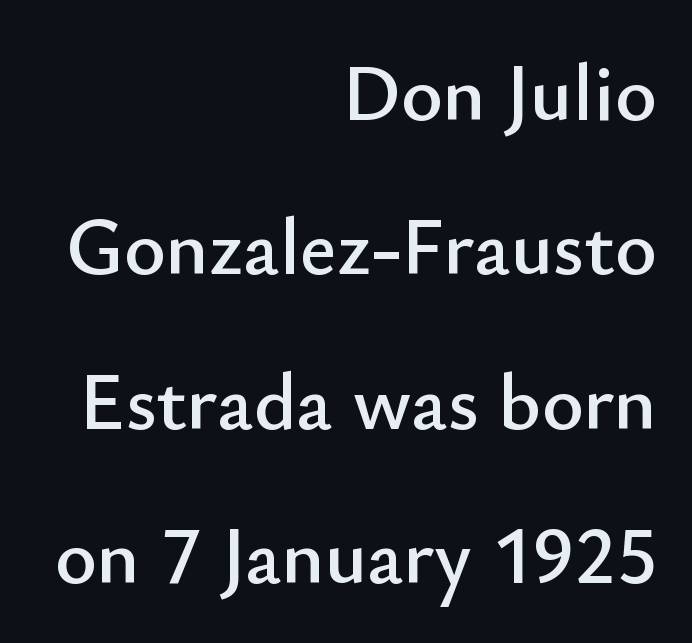
The image shows 80 px sans-serif type, upright; set right-aligned, loose line spacing (1.93x), normal letter spacing, not underlined; low stroke contrast and a small x-height.
